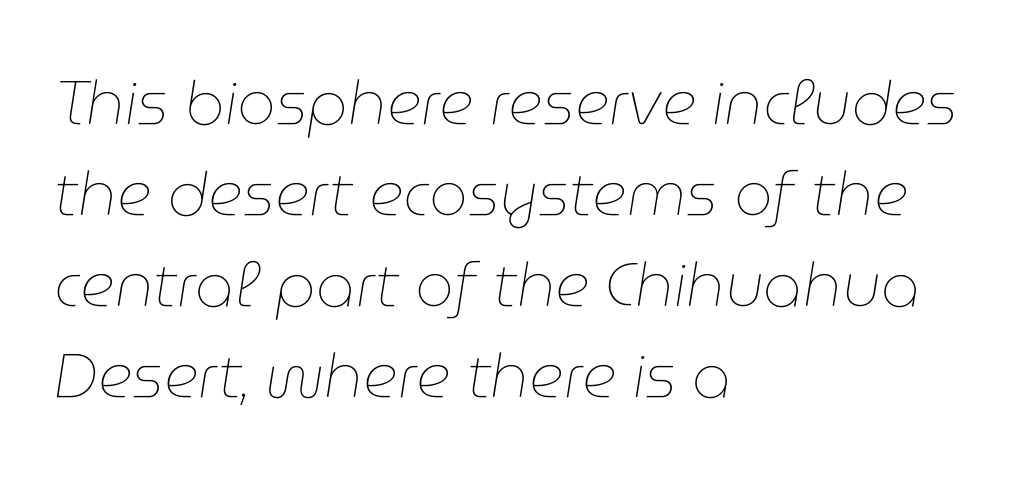
The letterforms sit shoulder to shoulder at normal distance. Just letters on the line, the space beneath them empty. Do the characters align in a grid? No, the font is proportional. There's an unmistakable incline to the writing here. Heaviness? Minimal to ordinary, like unemphasized prose.
